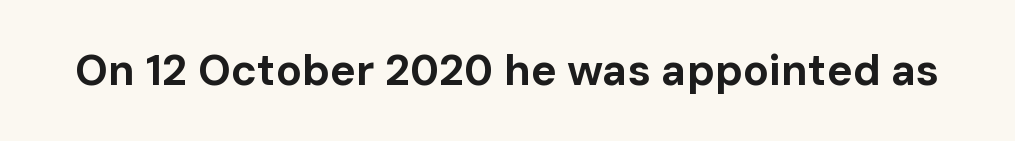
Q: Is the text bold? A: Yes.
Q: Is the text italic (slanted)? A: No, it is upright.
Q: Is the typeface a serif or a sans-serif typeface? A: Sans-serif.
Q: Is the text underlined? A: No.
Q: Is the spacing between letters normal or unusually wide? A: Normal.
Q: Width (condensed, normal, or wide)? A: Normal.
Q: Stroke contrast? A: Low.
Q: x-height? A: Medium.
Q: Monospaced? A: No.
